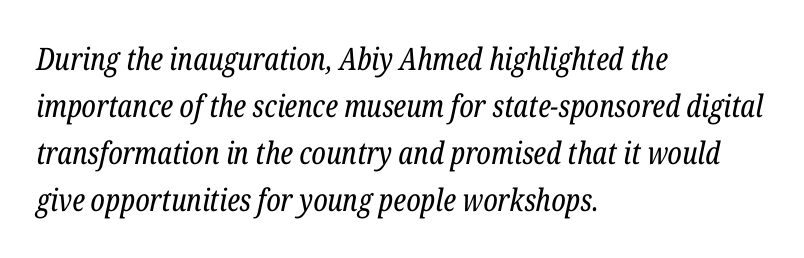
Q: Is the text bold? A: No.
Q: Is the text italic (slanted)? A: Yes, it leans right by about 12 degrees.
Q: Is the typeface a serif or a sans-serif typeface? A: Serif.
Q: Is the text underlined? A: No.
Q: How is the paragraph aligned? A: Left-aligned.
Q: Is the spacing between letters normal or unusually wide? A: Normal.
Q: Is the spacing between lines tight, normal or loose? A: Normal.
Q: Width (condensed, normal, or wide)? A: Condensed.
Q: Stroke contrast? A: Low.
Q: x-height? A: Medium.
Q: Monospaced? A: No.
